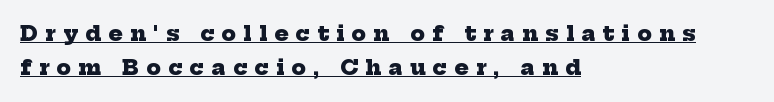
Caption: expanded tracking, letters set apart. The typesetting leans heavy: a genuine bold. Underline: present. The rag falls on the right side of this text block. A typesetter would call this leading conventional body-copy spacing.
